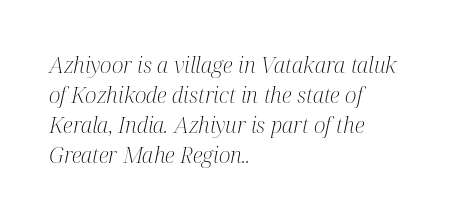
The rendering anchors every line to the left-hand side. Nothing unusual about the tracking: characters are spaced as the font intends. Each row of text sits above clean, open space. When letters slant like this, we call the style italic. The lines sit at an ordinary, default distance from one another. Weight: not bold — regular or lighter.
